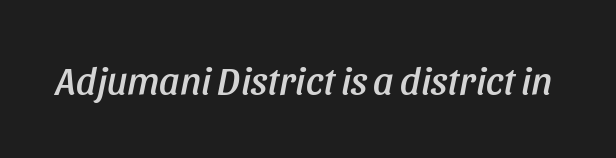
Q: Is the text italic (slanted)? A: Yes, it leans right by about 11 degrees.
Q: Is the text underlined? A: No.
Q: Is the spacing between letters normal or unusually wide? A: Normal.
Q: Width (condensed, normal, or wide)? A: Condensed.
Q: Stroke contrast? A: Low.
Q: x-height? A: Large.
Q: Monospaced? A: No.
